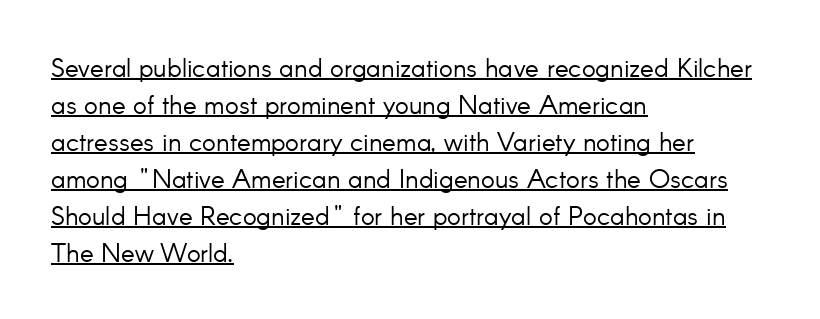
These lines were composed using upright roman letters. Check the space under the baseline: a stroke is drawn there. The line texture is even and compact thanks to regular tracking. In terms of leading, this rendering sits right in the middle. A classic flush-left, rag-right setting is used for this passage. These glyphs show unthickened strokes, regular width or finer.
